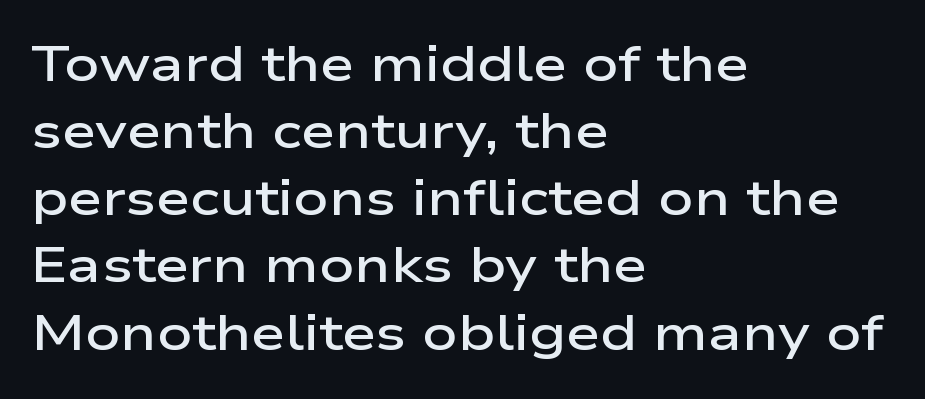
{"serif": "no", "italic": "no", "bold": "semi", "weight": "semibold", "width": "wide", "stroke_contrast": "low", "x_height": "medium", "monospaced": "no", "underline": "no", "align": "left", "line_spacing": "normal", "line_spacing_ratio": 1.37, "letter_spacing": "normal", "letter_spacing_em": 0.0, "glyph_px": 49}
